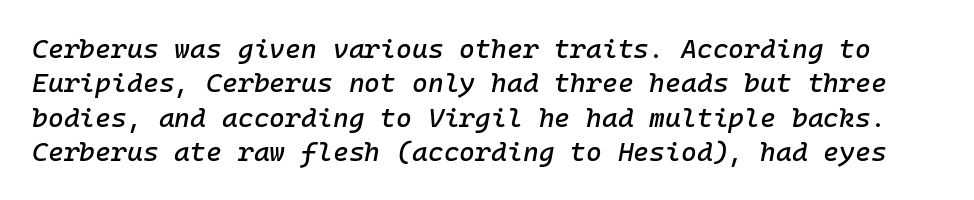
{"italic": "yes", "lean": "right", "slant_degrees": 10, "underline": "no", "line_spacing": "normal", "line_spacing_ratio": 1.27, "letter_spacing": "normal", "letter_spacing_em": 0.0, "glyph_px": 27}
